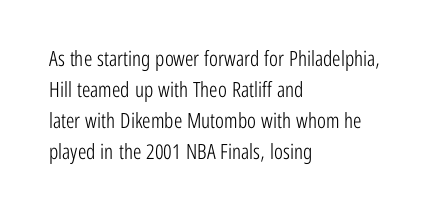
{"italic": "no", "bold": "no", "underline": "no", "align": "left", "line_spacing": "normal", "line_spacing_ratio": 1.48, "letter_spacing": "normal", "letter_spacing_em": 0.0, "glyph_px": 21}
